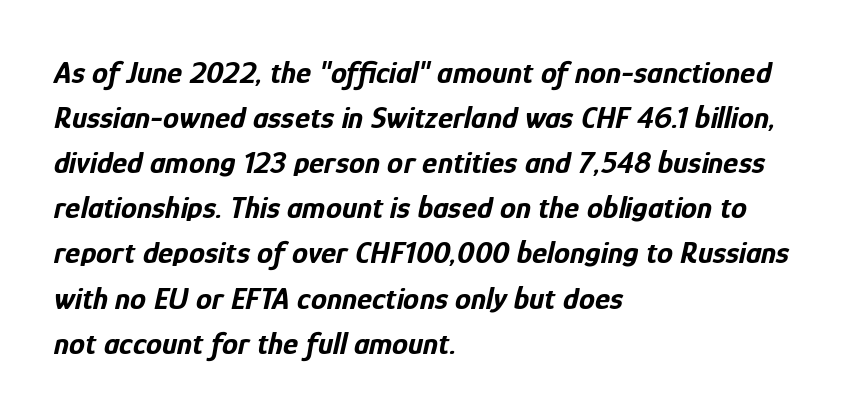
Q: Is the text bold? A: Yes.
Q: Is the text italic (slanted)? A: Yes, it leans right by about 12 degrees.
Q: Is the text underlined? A: No.
Q: How is the paragraph aligned? A: Left-aligned.
Q: Is the spacing between letters normal or unusually wide? A: Normal.
Q: Is the spacing between lines tight, normal or loose? A: Normal.
Q: Width (condensed, normal, or wide)? A: Condensed.
Q: Stroke contrast? A: Low.
Q: x-height? A: Medium.
Q: Monospaced? A: No.
